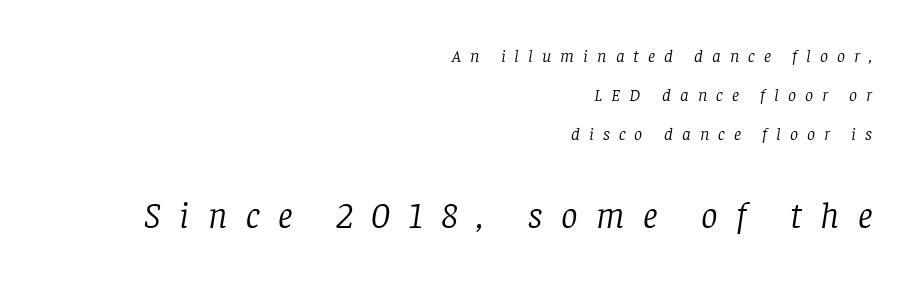
Q: Is the text bold? A: No.
Q: Is the text italic (slanted)? A: Yes, it leans right by about 8 degrees.
Q: Is the typeface a serif or a sans-serif typeface? A: Serif.
Q: Is the text underlined? A: No.
Q: How is the paragraph aligned? A: Right-aligned.
Q: Is the spacing between letters normal or unusually wide? A: Unusually wide.
Q: Is the spacing between lines tight, normal or loose? A: Loose.
Q: Which block of text is set in a larger size, the first (top) or the second (bottom)? A: The second (bottom) one.
Q: Width (condensed, normal, or wide)? A: Normal.
Q: Stroke contrast? A: Low.
Q: x-height? A: Large.
Q: Monospaced? A: No.
